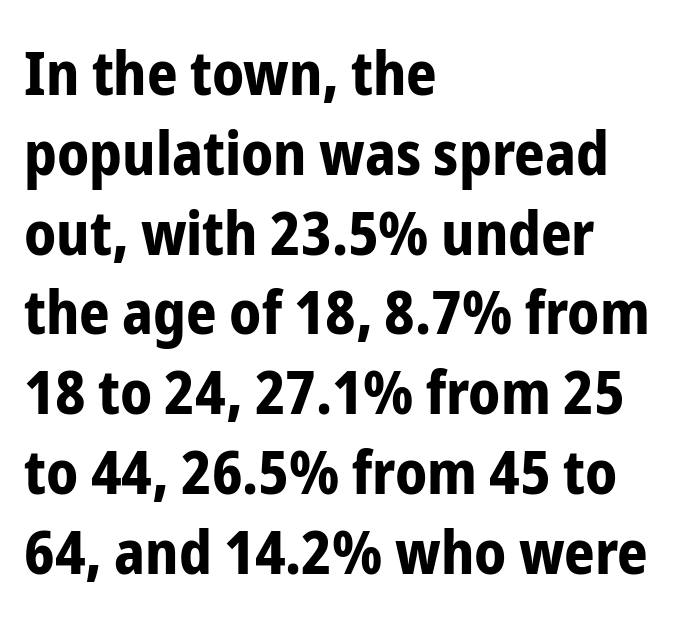
{"serif": "no", "italic": "no", "bold": "yes", "weight": "bold", "width": "condensed", "stroke_contrast": "low", "x_height": "medium", "monospaced": "no", "underline": "no", "align": "left", "line_spacing": "normal", "line_spacing_ratio": 1.33, "letter_spacing": "normal", "letter_spacing_em": 0.0, "glyph_px": 60}
